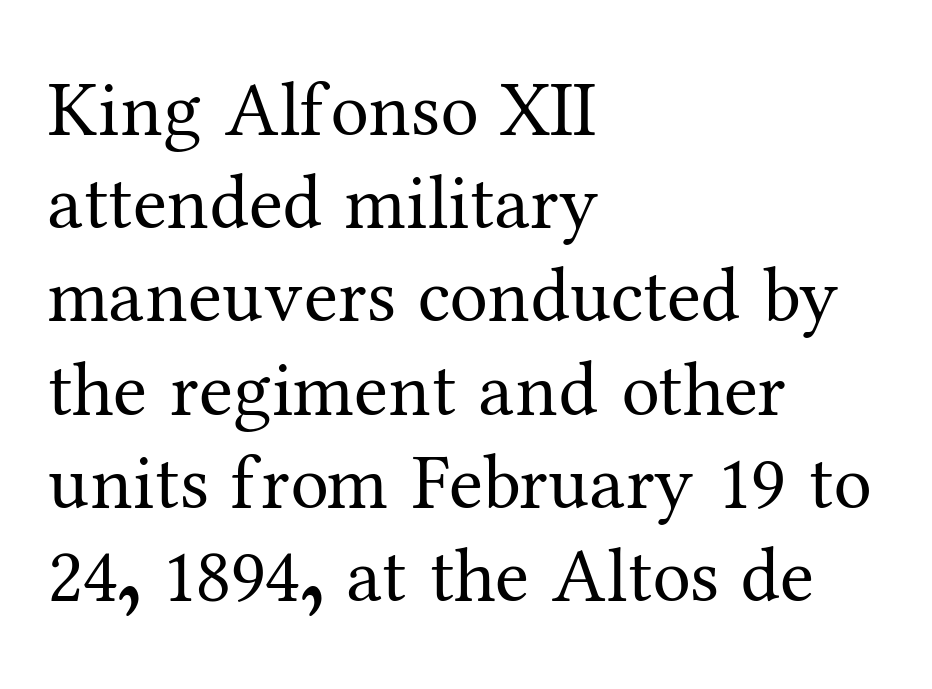
{"serif": "yes", "italic": "no", "bold": "no", "weight": "regular", "width": "normal", "stroke_contrast": "medium", "x_height": "medium", "monospaced": "no", "underline": "no", "align": "left", "line_spacing_ratio": 1.21, "letter_spacing": "normal", "letter_spacing_em": 0.0, "glyph_px": 77}
